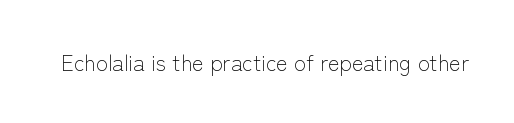
Q: Is the text bold? A: No.
Q: Is the text italic (slanted)? A: No, it is upright.
Q: Is the text underlined? A: No.
Q: Is the spacing between letters normal or unusually wide? A: Normal.
